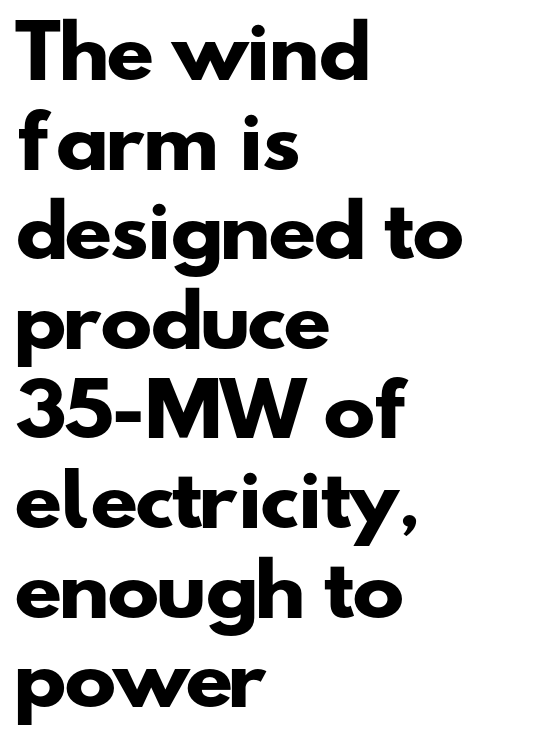
The image shows 70 px heavy, wide sans-serif type; set left-aligned, normal line spacing (1.28x), normal letter spacing, not underlined; low stroke contrast and a small x-height.
